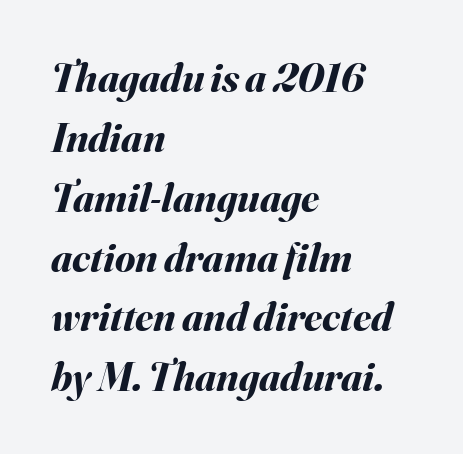
The image shows 41 px bold type, italic (leaning right); set left-aligned, normal line spacing (1.46x), normal letter spacing, not underlined; medium stroke contrast and a small x-height.
